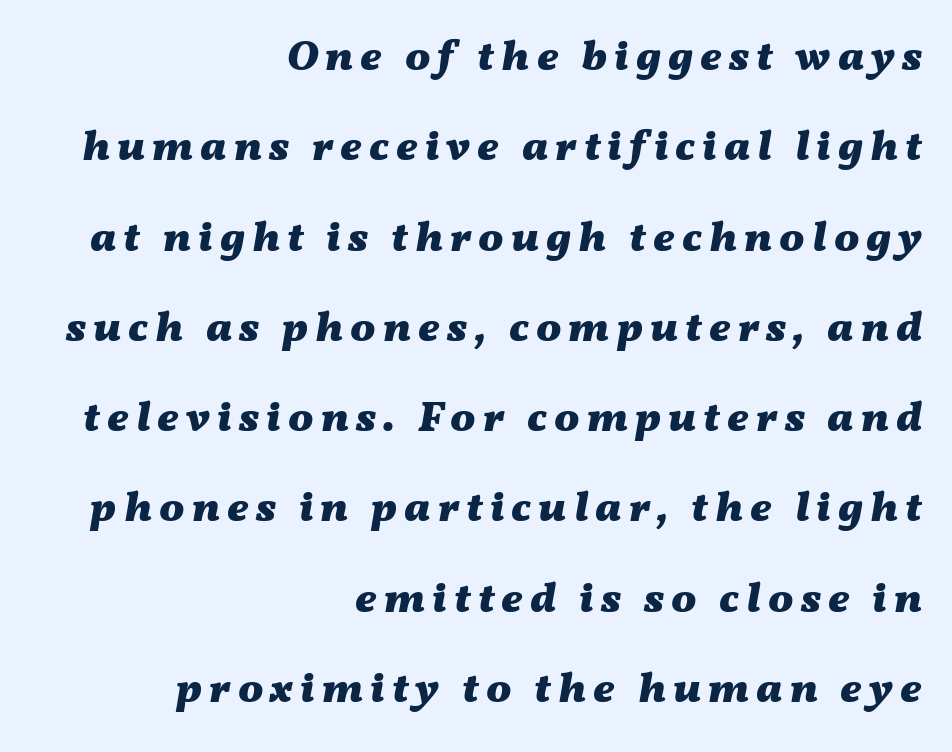
This rendering features lettering with no underline. Is the block centered? No — it sits flush against the right margin. Varying glyph widths throughout — classic text-font behaviour. The typography opts for an oblique posture over an upright one. What weight is shown? A full bold with thick strokes. Airy leading.
